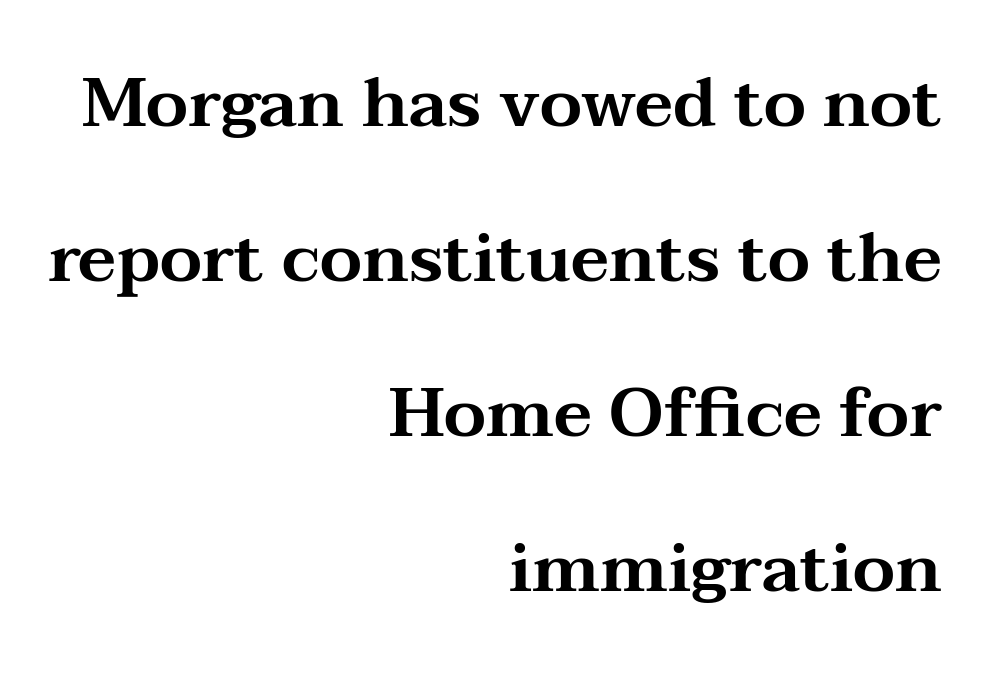
Anything drawn beneath the words? Only blank space. Ascenders rise straight up at ninety degrees. Does extra space separate the letters? No, they use regular spacing. Are there feet on the stems? There are — it's a serif. These lines are rendered in a variable-pitch font. Line endings align vertically; line beginnings do not.
